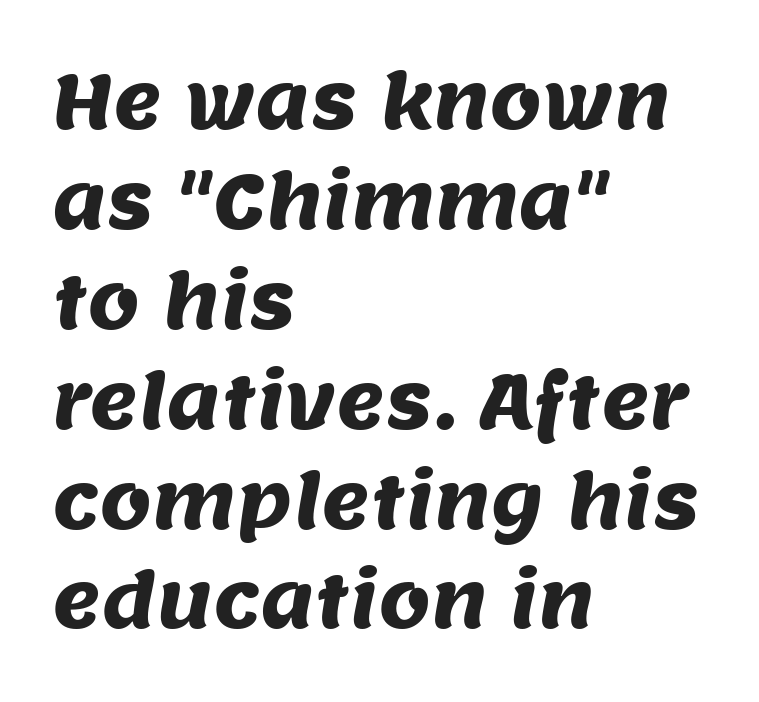
Q: Is the typeface a serif or a sans-serif typeface? A: Sans-serif.
Q: Is the text underlined? A: No.
Q: How is the paragraph aligned? A: Left-aligned.
Q: Is the spacing between letters normal or unusually wide? A: Normal.
Q: Is the spacing between lines tight, normal or loose? A: Normal.
Q: Width (condensed, normal, or wide)? A: Normal.
Q: Stroke contrast? A: Medium.
Q: x-height? A: Large.
Q: Monospaced? A: No.
